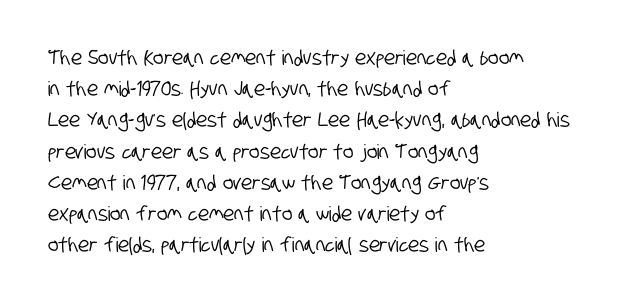
The image shows 20 px text type; set left-aligned, normal line spacing (1.56x), normal letter spacing, not underlined.
